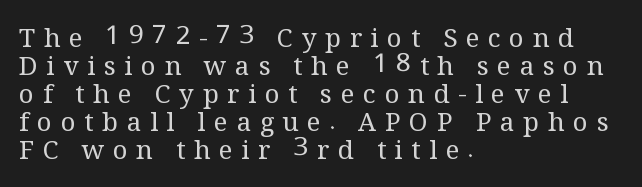
{"italic": "no", "bold": "no", "underline": "no", "align": "left", "line_spacing": "tight", "line_spacing_ratio": 1.08, "letter_spacing": "wide", "letter_spacing_em": 0.33, "glyph_px": 26}
